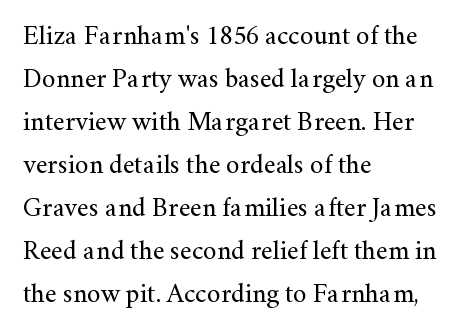
Line beginnings align vertically; line endings do not. Quick note: not italic, upright. No chunkiness to these letters — they're not bold. Default kerning and tracking; the words read as compact shapes.
